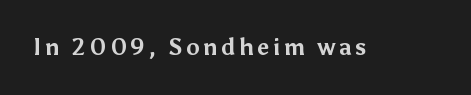
{"italic": "no", "bold": "yes", "underline": "no", "glyph_px": 23}
